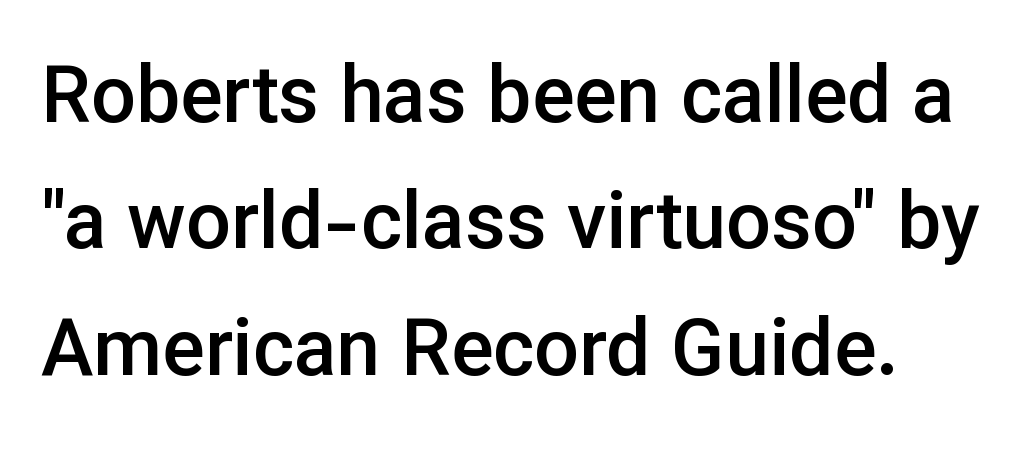
{"serif": "no", "italic": "no", "bold": "semi", "weight": "semibold", "width": "normal", "stroke_contrast": "low", "x_height": "medium", "monospaced": "no", "underline": "no", "line_spacing": "normal", "line_spacing_ratio": 1.6, "letter_spacing": "normal", "letter_spacing_em": 0.0, "glyph_px": 79}
